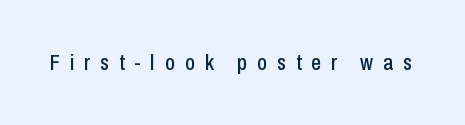
The image shows 22 px text type, upright; set unusually wide letter spacing (+0.45 em), not underlined.
